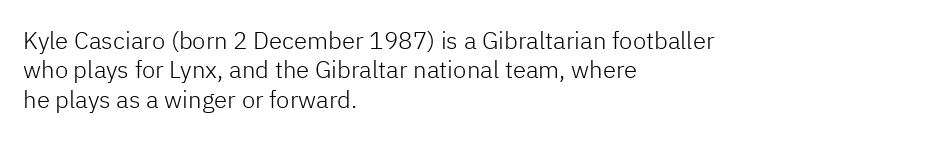
{"italic": "no", "bold": "no", "underline": "no", "align": "left", "line_spacing_ratio": 1.22, "letter_spacing": "normal", "letter_spacing_em": 0.0, "glyph_px": 24}
